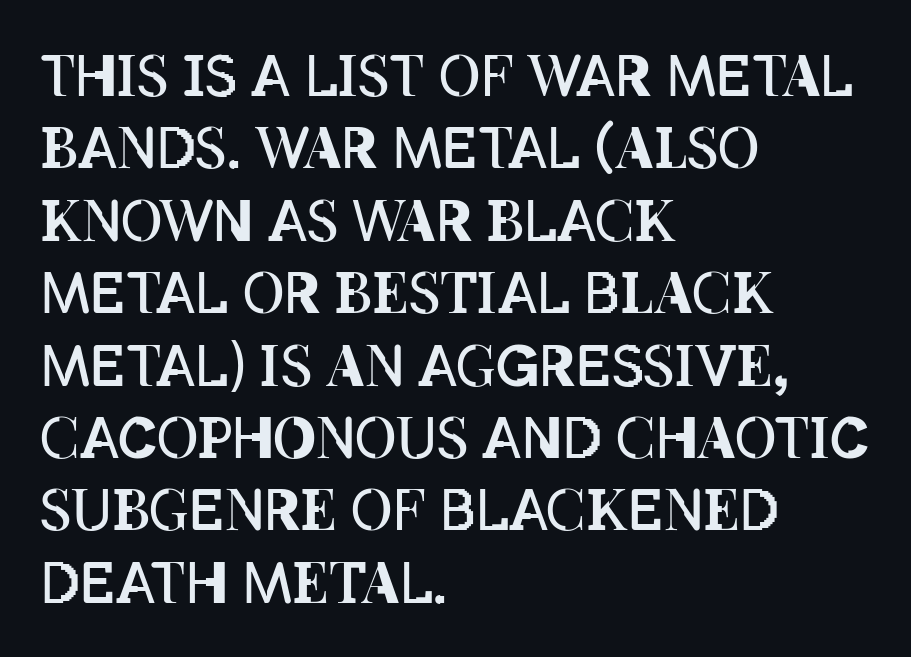
Q: Is the text bold? A: No.
Q: Is the text italic (slanted)? A: No, it is upright.
Q: Is the text underlined? A: No.
Q: How is the paragraph aligned? A: Left-aligned.
Q: Is the spacing between letters normal or unusually wide? A: Normal.
Q: Is the spacing between lines tight, normal or loose? A: Normal.
Q: Width (condensed, normal, or wide)? A: Condensed.
Q: Stroke contrast? A: Low.
Q: x-height? A: Large.
Q: Monospaced? A: No.
